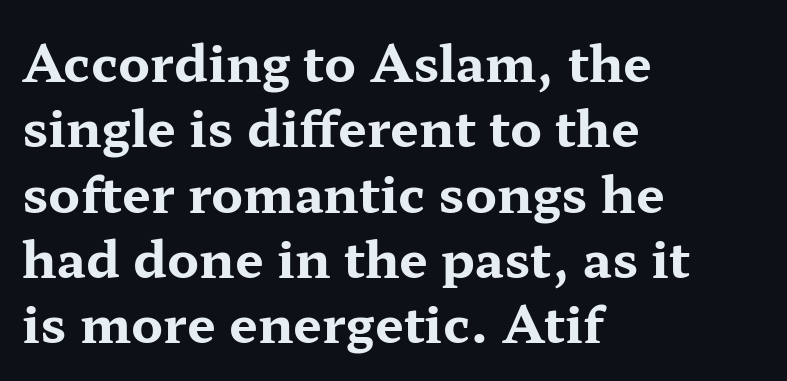
Q: Is the text bold? A: Yes.
Q: Is the text italic (slanted)? A: No, it is upright.
Q: Is the typeface a serif or a sans-serif typeface? A: Serif.
Q: Is the text underlined? A: No.
Q: How is the paragraph aligned? A: Left-aligned.
Q: Is the spacing between letters normal or unusually wide? A: Normal.
Q: Is the spacing between lines tight, normal or loose? A: Normal.
Q: Width (condensed, normal, or wide)? A: Wide.
Q: Stroke contrast? A: Medium.
Q: x-height? A: Medium.
Q: Monospaced? A: No.
